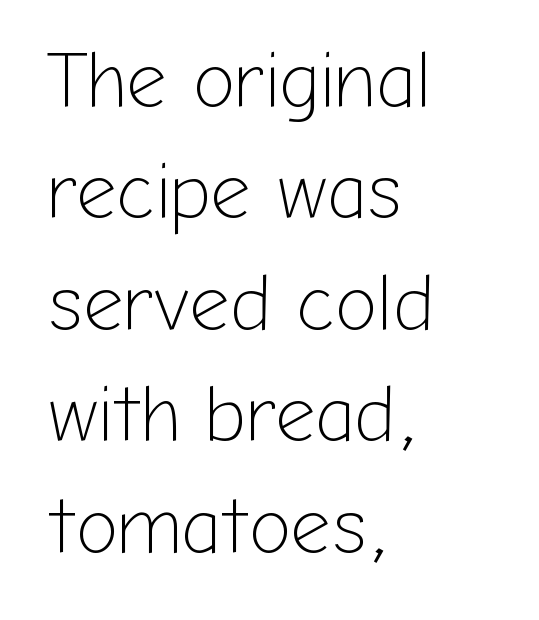
{"serif": "no", "italic": "no", "bold": "no", "weight": "light", "width": "normal", "stroke_contrast": "low", "x_height": "medium", "monospaced": "no", "underline": "no", "align": "left", "line_spacing": "normal", "line_spacing_ratio": 1.41, "letter_spacing": "normal", "letter_spacing_em": 0.0, "glyph_px": 79}
